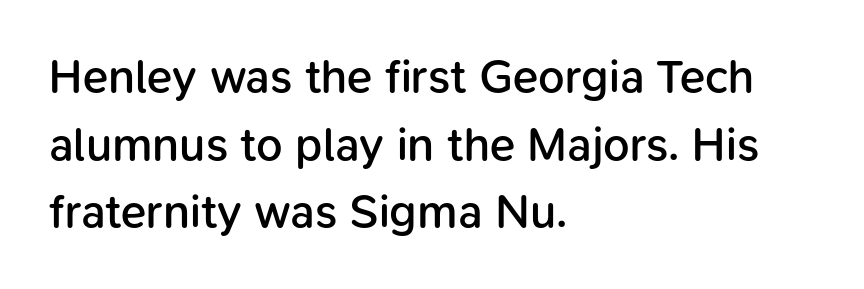
{"serif": "no", "italic": "no", "bold": "semi", "weight": "semibold", "width": "normal", "stroke_contrast": "low", "x_height": "medium", "monospaced": "no", "underline": "no", "align": "left", "line_spacing": "normal", "line_spacing_ratio": 1.44, "letter_spacing": "normal", "letter_spacing_em": 0.0, "glyph_px": 47}
